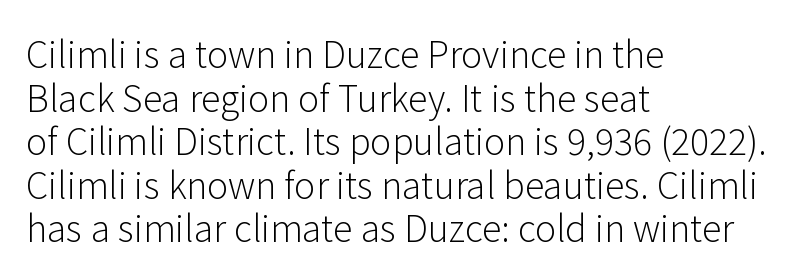
Posture: vertical. Tracking here is standard; glyphs follow each other at the usual distance. Examine the stroke ends and you'll find no serifs. Notice how the passage keeps a crisp vertical edge on the left only. Summary of weight: not heavy and not bold. The area under the type is left untouched.
